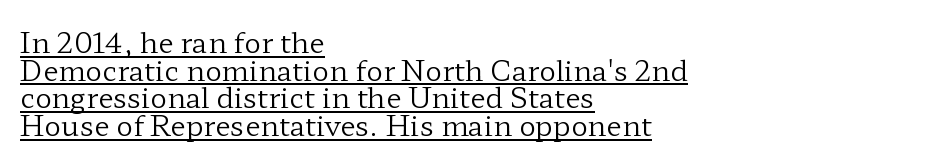
{"serif": "yes", "italic": "no", "bold": "no", "weight": "regular", "width": "wide", "stroke_contrast": "low", "x_height": "medium", "monospaced": "no", "underline": "yes", "align": "left", "line_spacing": "tight", "line_spacing_ratio": 0.99, "letter_spacing": "normal", "letter_spacing_em": 0.0, "glyph_px": 28}
